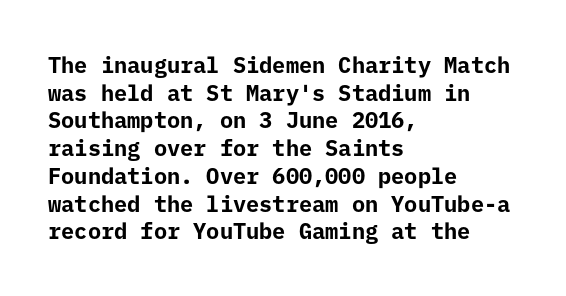
Q: Is the text bold? A: Yes.
Q: Is the text italic (slanted)? A: No, it is upright.
Q: Is the text underlined? A: No.
Q: How is the paragraph aligned? A: Left-aligned.
Q: Is the spacing between letters normal or unusually wide? A: Normal.
Q: Is the spacing between lines tight, normal or loose? A: Normal.
